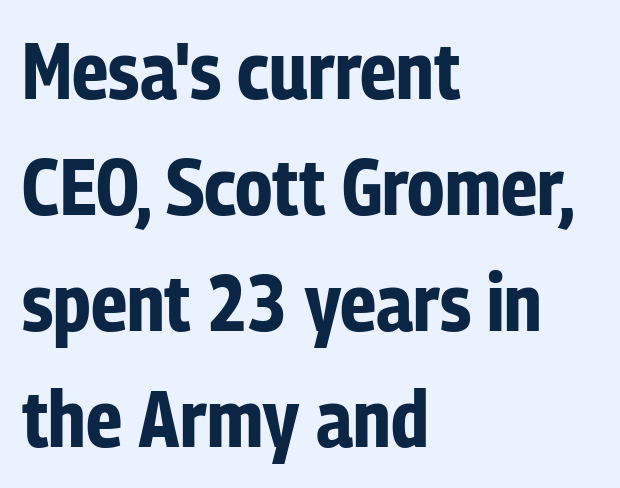
Q: Is the text bold? A: Yes.
Q: Is the text italic (slanted)? A: No, it is upright.
Q: Is the typeface a serif or a sans-serif typeface? A: Sans-serif.
Q: Is the text underlined? A: No.
Q: How is the paragraph aligned? A: Left-aligned.
Q: Is the spacing between letters normal or unusually wide? A: Normal.
Q: Is the spacing between lines tight, normal or loose? A: Normal.
Q: Width (condensed, normal, or wide)? A: Condensed.
Q: Stroke contrast? A: Low.
Q: x-height? A: Medium.
Q: Monospaced? A: No.
